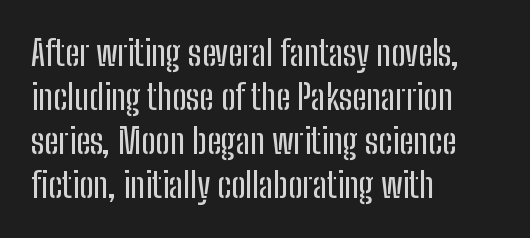
The ragged edge is on the right, which tells us the setting is flush left. The letters stand straight up with perfectly vertical stems. Look at the tracking — it's just the regular setting, nothing added. A normal amount of white space separates one row of letters from the next.
